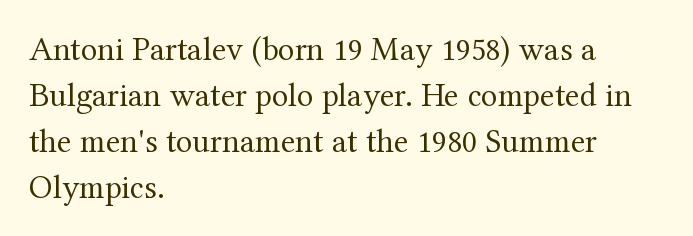
The image shows 34 px regular-weight serif type, upright; set left-aligned, normal line spacing (1.35x), normal letter spacing, not underlined; medium stroke contrast and a medium x-height.
